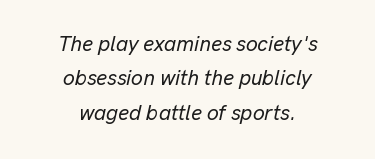
{"italic": "yes", "lean": "right", "slant_degrees": 13, "underline": "no", "align": "center", "line_spacing": "normal", "line_spacing_ratio": 1.64, "letter_spacing": "normal", "letter_spacing_em": 0.0, "glyph_px": 21}
